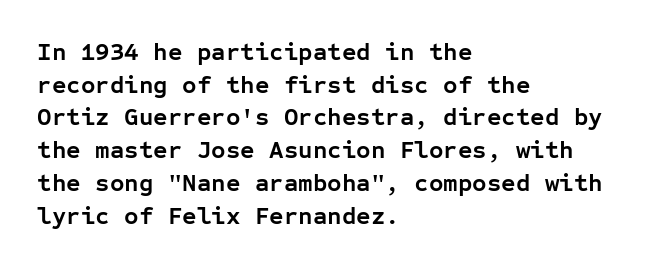
Q: Is the text bold? A: Yes.
Q: Is the text italic (slanted)? A: No, it is upright.
Q: Is the text underlined? A: No.
Q: How is the paragraph aligned? A: Left-aligned.
Q: Is the spacing between letters normal or unusually wide? A: Normal.
Q: Is the spacing between lines tight, normal or loose? A: Normal.
